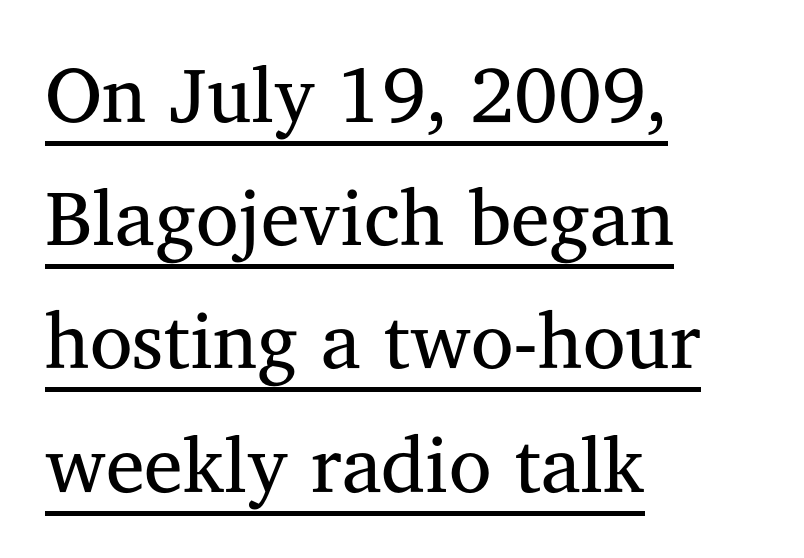
Characters follow at the spacing the type designer built in. No heavy texture on the line: the type isn't bold. Emphasis is given by a line drawn under the lettering. The text was rendered using a seriffed face with decorative stroke endings.
